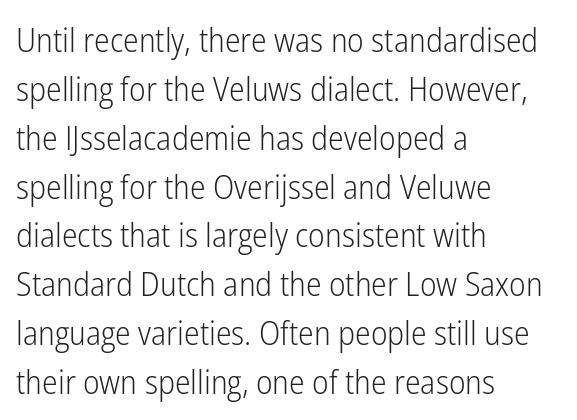
When letters stand straight like this, we call the style roman or upright. A typesetter would call this proportional, since set widths differ per character. Nothing unusual about the tracking: characters are spaced as the font intends. The line-height multiplier appears to be the usual default. Check the space under the baseline: it is left empty. In CSS terms this would be text-align: left.
